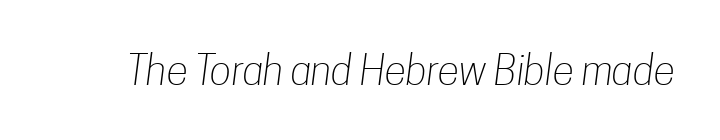
Q: Is the text bold? A: No.
Q: Is the typeface a serif or a sans-serif typeface? A: Sans-serif.
Q: Is the text underlined? A: No.
Q: Is the spacing between letters normal or unusually wide? A: Normal.
Q: Width (condensed, normal, or wide)? A: Condensed.
Q: Stroke contrast? A: Low.
Q: x-height? A: Medium.
Q: Monospaced? A: No.
